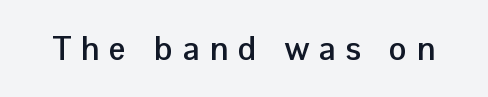
Q: Is the text bold? A: Yes.
Q: Is the text italic (slanted)? A: No, it is upright.
Q: Is the typeface a serif or a sans-serif typeface? A: Sans-serif.
Q: Is the text underlined? A: No.
Q: Is the spacing between letters normal or unusually wide? A: Unusually wide.
Q: Width (condensed, normal, or wide)? A: Normal.
Q: Stroke contrast? A: Low.
Q: x-height? A: Medium.
Q: Monospaced? A: No.
